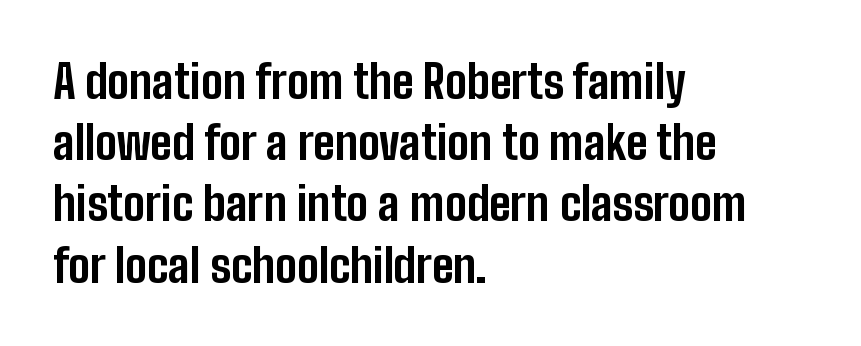
The image shows 46 px bold, condensed sans-serif type, upright; set left-aligned, normal line spacing (1.33x), normal letter spacing, not underlined; low stroke contrast and a medium x-height.
